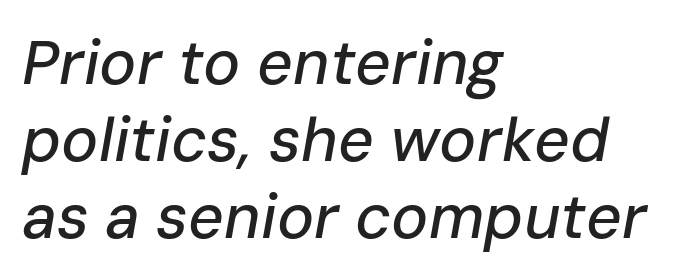
The image shows 62 px text type, italic (leaning right); set left-aligned, line spacing 1.24x, normal letter spacing, not underlined; low stroke contrast and a medium x-height.
